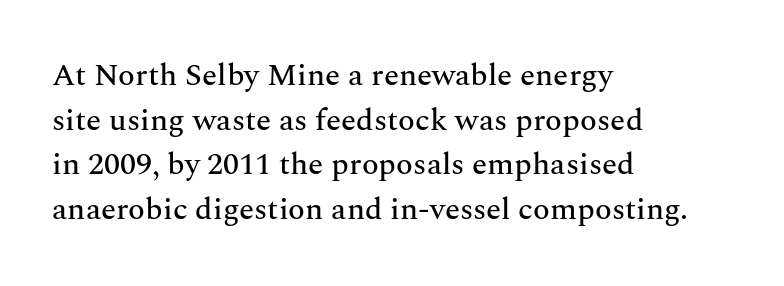
Q: Is the text italic (slanted)? A: No, it is upright.
Q: Is the typeface a serif or a sans-serif typeface? A: Serif.
Q: Is the text underlined? A: No.
Q: How is the paragraph aligned? A: Left-aligned.
Q: Is the spacing between letters normal or unusually wide? A: Normal.
Q: Is the spacing between lines tight, normal or loose? A: Normal.
Q: Width (condensed, normal, or wide)? A: Normal.
Q: Stroke contrast? A: Medium.
Q: x-height? A: Medium.
Q: Monospaced? A: No.
